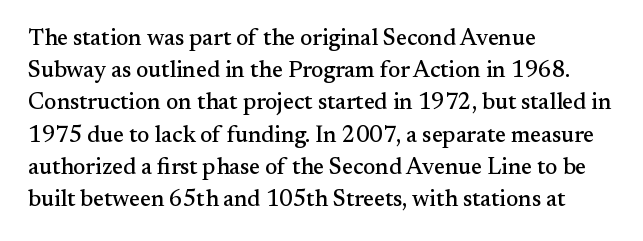
Does the leading feel generous? No, just average. The paragraph shown leans on its left margin. The string is rendered with underlining switched off. Here the glyphs are tracked normally, forming tight word shapes. The font's upright variant was chosen for this text.
